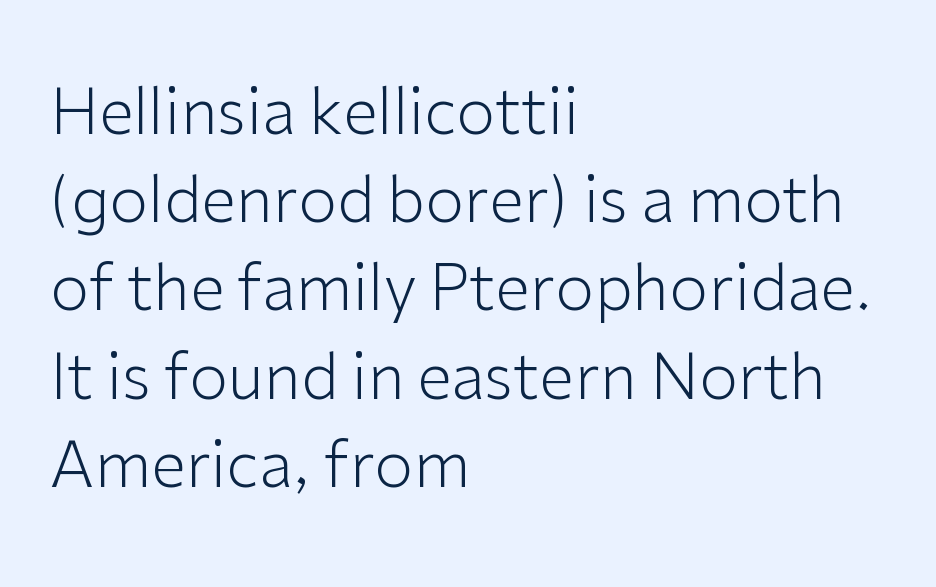
{"serif": "no", "italic": "no", "bold": "no", "weight": "light", "width": "normal", "stroke_contrast": "low", "x_height": "medium", "monospaced": "no", "underline": "no", "align": "left", "line_spacing": "normal", "line_spacing_ratio": 1.4, "letter_spacing": "normal", "letter_spacing_em": 0.0, "glyph_px": 63}
